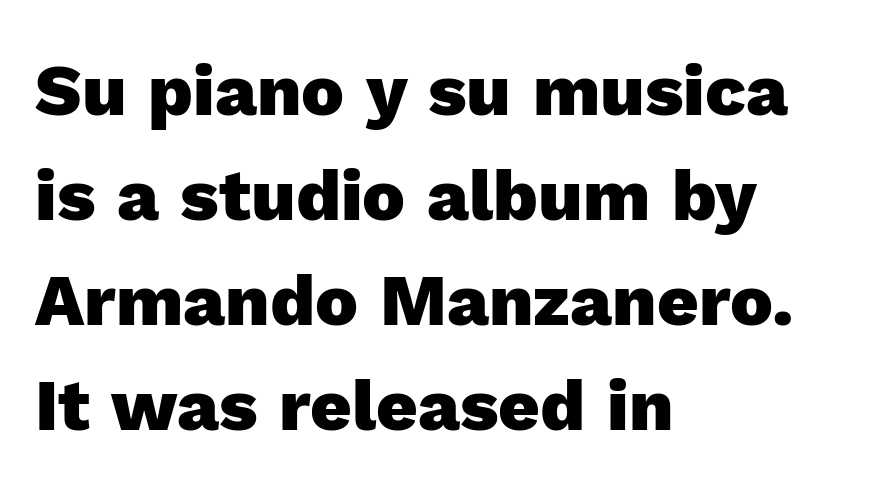
{"serif": "no", "italic": "no", "bold": "yes", "weight": "heavy", "width": "normal", "x_height": "medium", "monospaced": "no", "underline": "no", "align": "left", "line_spacing": "normal", "line_spacing_ratio": 1.46, "letter_spacing": "normal", "letter_spacing_em": 0.0, "glyph_px": 72}
